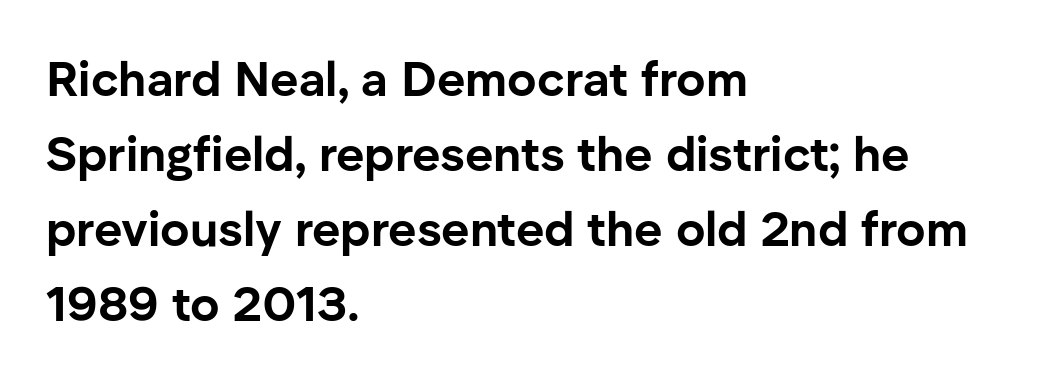
{"serif": "no", "italic": "no", "bold": "yes", "weight": "bold", "width": "normal", "stroke_contrast": "low", "x_height": "medium", "monospaced": "no", "underline": "no", "align": "left", "line_spacing": "normal", "line_spacing_ratio": 1.53, "letter_spacing": "normal", "letter_spacing_em": 0.0, "glyph_px": 49}
